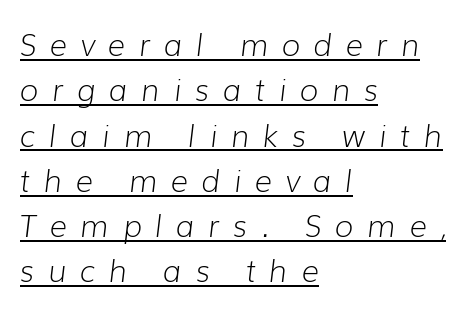
Slanted lettering throughout. Leading matches the norm, producing a regular column. Summary of weight: not heavy and not bold. In designer terms, the underline attribute is active on this setting. The compositor pushed each line to the left boundary.
